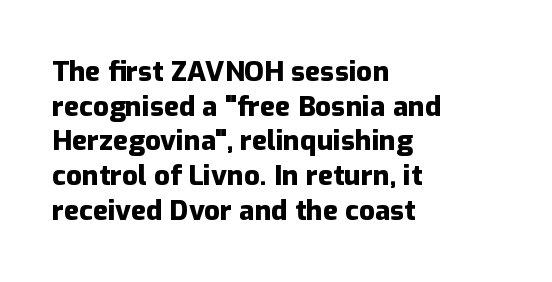
The typesetting leans heavy: a genuine bold. The type sits square on the baseline with zero lean. Check the space under the baseline: it is left empty. Here the designer chose a conventional face with non-uniform glyph widths.
